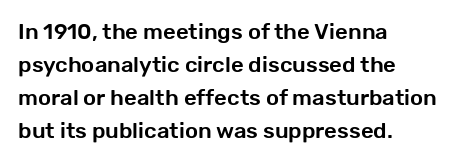
A clean baseline with only descenders dipping below it. Standard letterfit; no display-style spreading of the glyphs. Notice how descenders clear the ascenders below comfortably — that's standard leading. It's the straight-up-and-down kind of type. Does the copy run flush right? No — it runs flush left.
